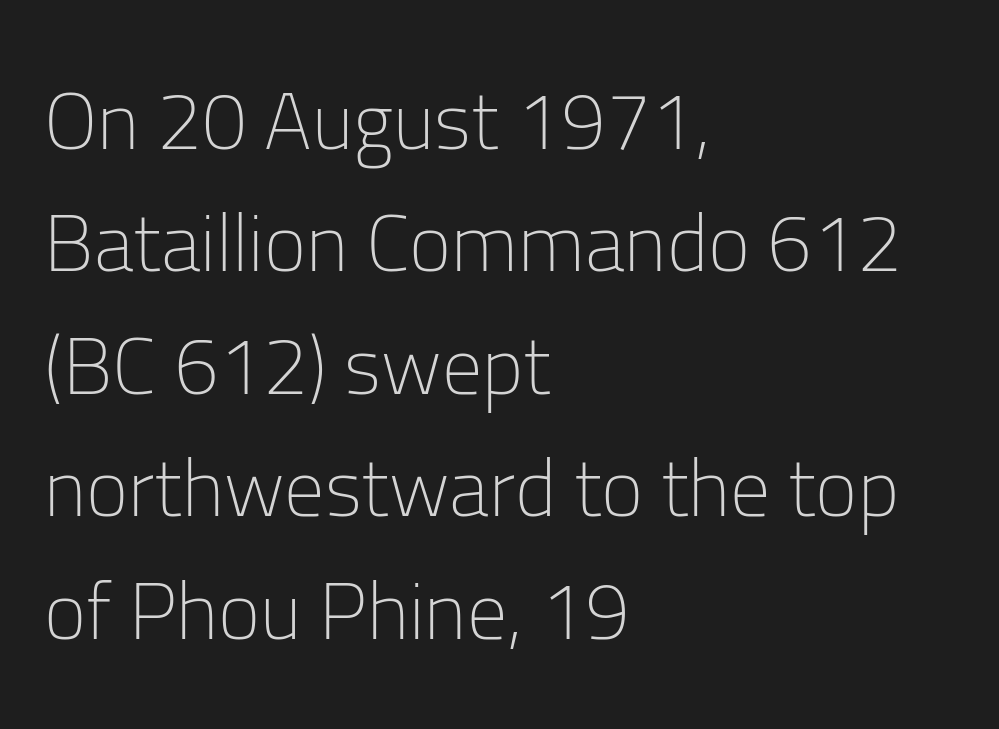
Q: Is the text bold? A: No.
Q: Is the text italic (slanted)? A: No, it is upright.
Q: Is the typeface a serif or a sans-serif typeface? A: Sans-serif.
Q: Is the text underlined? A: No.
Q: How is the paragraph aligned? A: Left-aligned.
Q: Is the spacing between letters normal or unusually wide? A: Normal.
Q: Is the spacing between lines tight, normal or loose? A: Normal.
Q: Width (condensed, normal, or wide)? A: Normal.
Q: Stroke contrast? A: Low.
Q: x-height? A: Medium.
Q: Monospaced? A: No.
